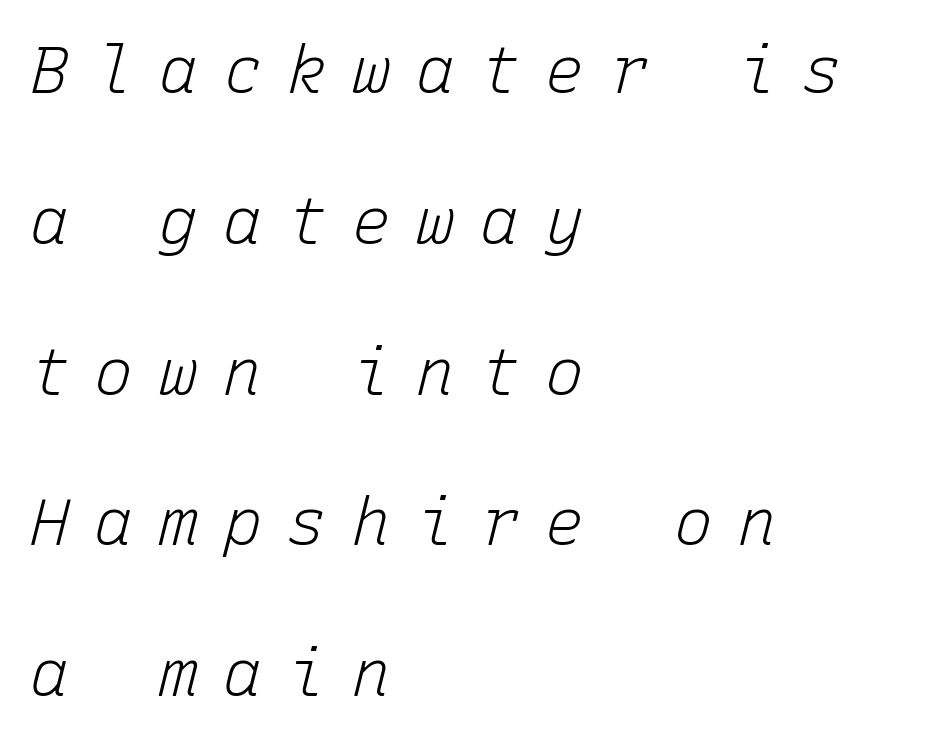
Q: Is the text bold? A: No.
Q: Is the text italic (slanted)? A: Yes, it leans right by about 15 degrees.
Q: Is the text underlined? A: No.
Q: How is the paragraph aligned? A: Left-aligned.
Q: Is the spacing between letters normal or unusually wide? A: Unusually wide.
Q: Is the spacing between lines tight, normal or loose? A: Loose.
Q: Width (condensed, normal, or wide)? A: Normal.
Q: Stroke contrast? A: Low.
Q: x-height? A: Medium.
Q: Monospaced? A: Yes.
